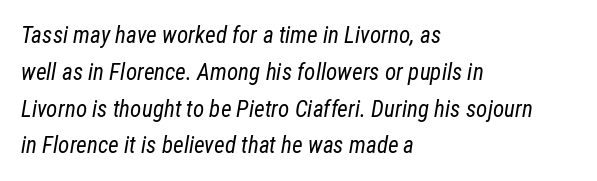
{"italic": "yes", "lean": "right", "slant_degrees": 12, "bold": "no", "underline": "no", "align": "left", "line_spacing": "normal", "line_spacing_ratio": 1.6, "letter_spacing": "normal", "letter_spacing_em": 0.0, "glyph_px": 23}
